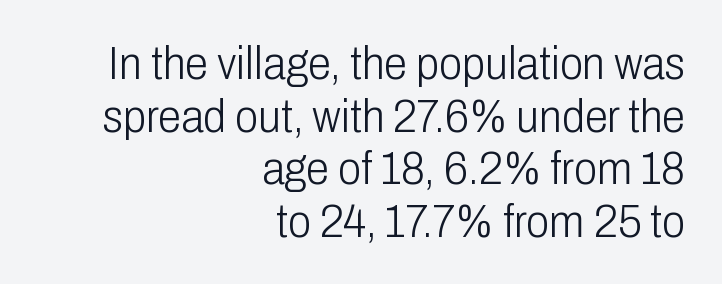
The image shows 47 px light, condensed sans-serif type, upright; set right-aligned, tight line spacing (1.12x), normal letter spacing, not underlined; low stroke contrast and a medium x-height.
